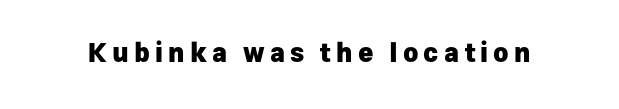
The image shows 26 px bold type, upright; set unusually wide letter spacing (+0.2 em), not underlined.
